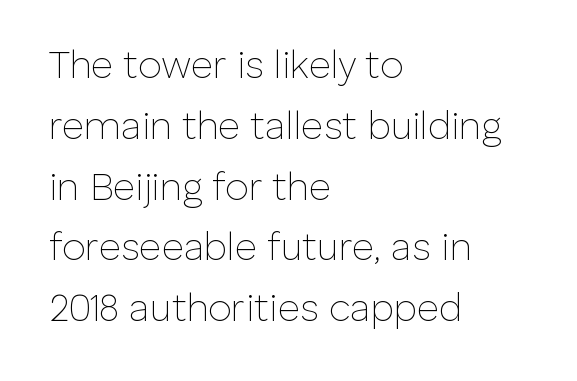
{"serif": "no", "italic": "no", "bold": "no", "weight": "thin", "width": "normal", "stroke_contrast": "low", "x_height": "medium", "monospaced": "no", "underline": "no", "align": "left", "line_spacing": "normal", "line_spacing_ratio": 1.6, "letter_spacing": "normal", "letter_spacing_em": 0.0, "glyph_px": 38}
